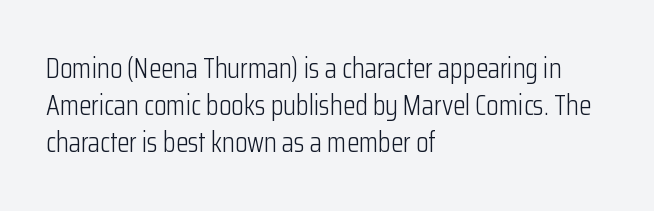
{"serif": "no", "italic": "no", "bold": "no", "weight": "light", "width": "condensed", "stroke_contrast": "low", "x_height": "medium", "monospaced": "no", "underline": "no", "align": "left", "line_spacing": "normal", "line_spacing_ratio": 1.32, "letter_spacing": "normal", "letter_spacing_em": 0.0, "glyph_px": 28}
